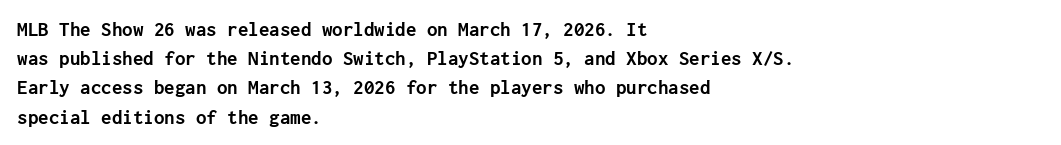
When letters stand straight like this, we call the style roman or upright. Line starts are locked; line ends wander. Quick note: underline off. Words appear dense and cohesive because spacing is normal. A normal amount of white space separates one row of letters from the next.
